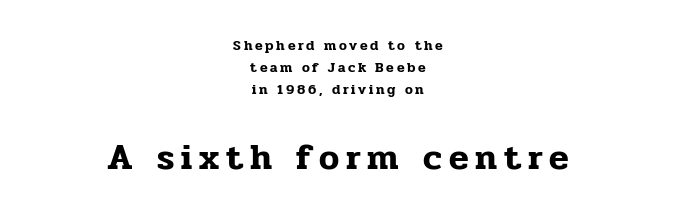
The image shows 36 px serif type, upright; set centered, normal line spacing (1.57x), not underlined; the second (bottom) block is 2.57x larger; low stroke contrast and a medium x-height.
